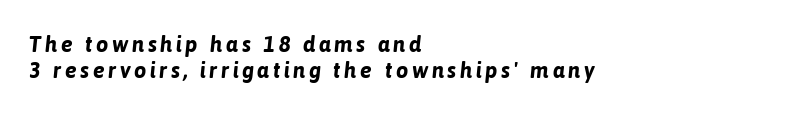
The image shows 22 px bold type, italic (leaning right); set left-aligned, line spacing 1.18x, not underlined.
